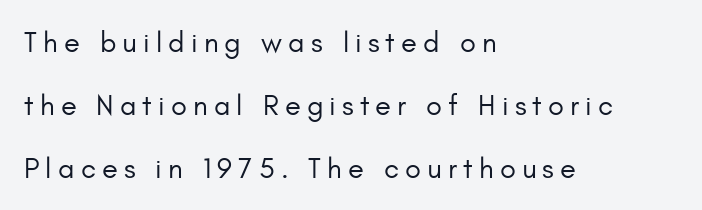
The image shows 29 px regular-weight sans-serif type, upright; set left-aligned, loose line spacing (2.17x), unusually wide letter spacing (+0.21 em), not underlined; low stroke contrast and a small x-height.
